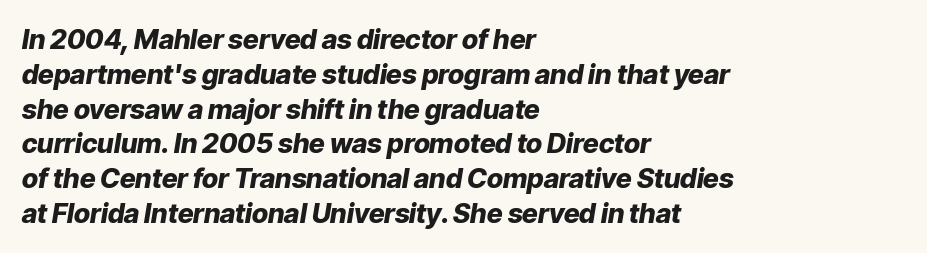
Q: Is the text bold? A: Yes.
Q: Is the text italic (slanted)? A: Yes, it leans right by about 9 degrees.
Q: Is the text underlined? A: No.
Q: How is the paragraph aligned? A: Left-aligned.
Q: Is the spacing between letters normal or unusually wide? A: Normal.
Q: Is the spacing between lines tight, normal or loose? A: Normal.
